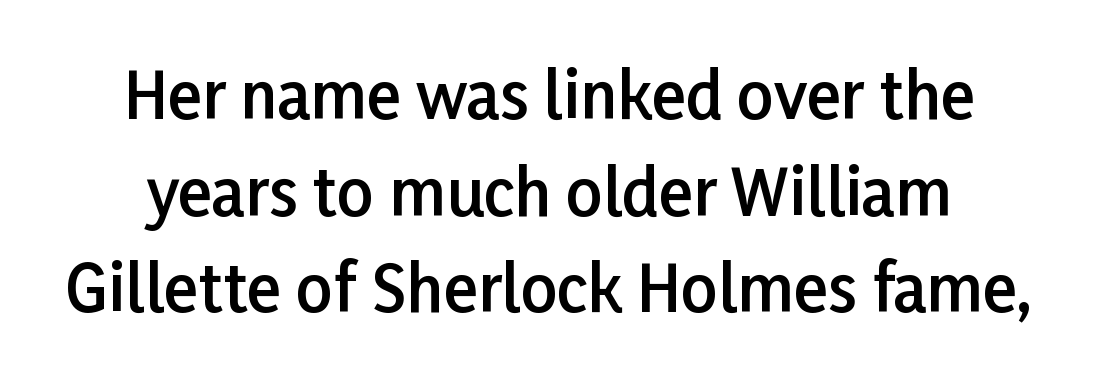
{"serif": "no", "italic": "no", "bold": "semi", "weight": "semibold", "width": "normal", "stroke_contrast": "low", "x_height": "medium", "monospaced": "no", "underline": "no", "line_spacing": "normal", "line_spacing_ratio": 1.51, "letter_spacing": "normal", "letter_spacing_em": 0.0, "glyph_px": 64}
